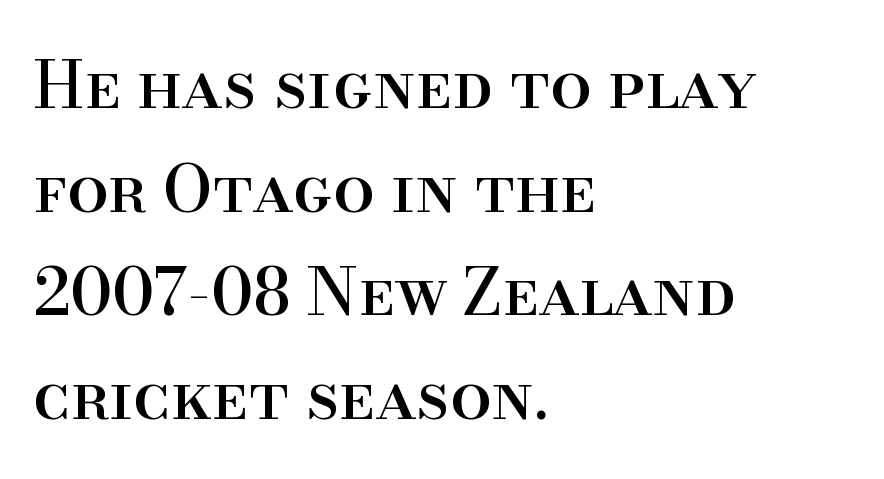
Q: Is the text italic (slanted)? A: No, it is upright.
Q: Is the typeface a serif or a sans-serif typeface? A: Serif.
Q: Is the text underlined? A: No.
Q: How is the paragraph aligned? A: Left-aligned.
Q: Is the spacing between letters normal or unusually wide? A: Normal.
Q: Is the spacing between lines tight, normal or loose? A: Normal.
Q: Width (condensed, normal, or wide)? A: Normal.
Q: Stroke contrast? A: High.
Q: x-height? A: Small.
Q: Monospaced? A: No.
